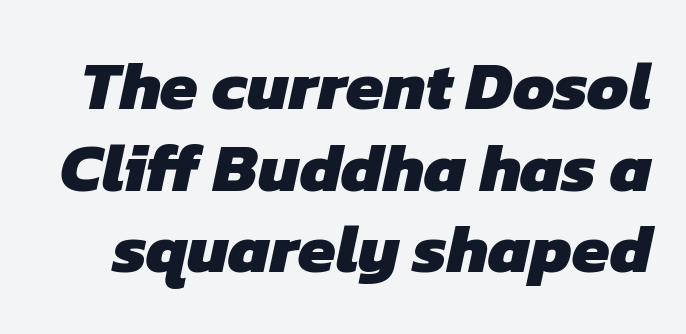
The image shows 68 px heavy sans-serif type; set line spacing 1.2x, normal letter spacing, not underlined; low stroke contrast and a medium x-height.
